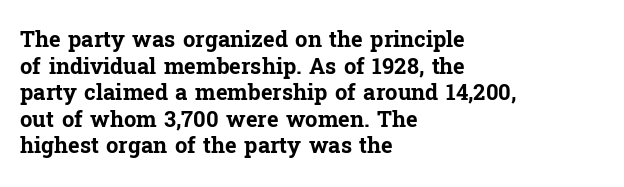
{"italic": "no", "bold": "yes", "underline": "no", "align": "left", "line_spacing_ratio": 1.21, "letter_spacing": "normal", "letter_spacing_em": 0.0, "glyph_px": 22}
